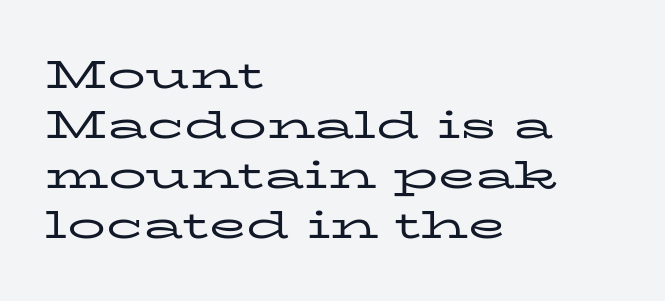
The image shows 38 px regular-weight, wide serif type, upright; set left-aligned, normal line spacing (1.32x), normal letter spacing, not underlined; low stroke contrast and a medium x-height.
